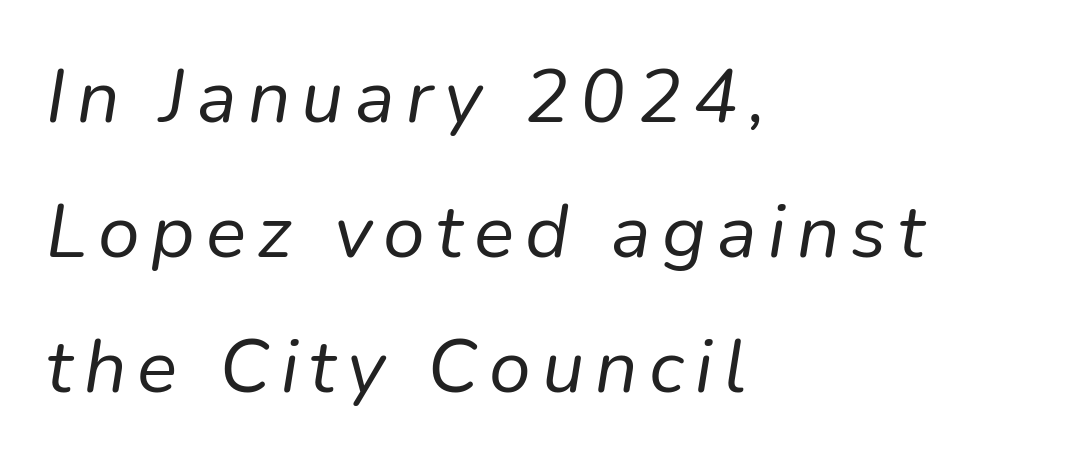
{"italic": "yes", "lean": "right", "slant_degrees": 9, "bold": "no", "weight": "regular", "width": "normal", "stroke_contrast": "low", "x_height": "medium", "monospaced": "no", "underline": "no", "align": "left", "line_spacing_ratio": 1.8, "glyph_px": 75}
